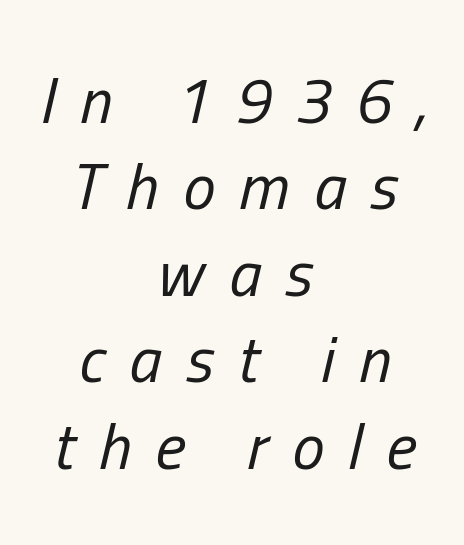
Q: Is the text bold? A: No.
Q: Is the text italic (slanted)? A: Yes, it leans right by about 13 degrees.
Q: Is the text underlined? A: No.
Q: How is the paragraph aligned? A: Centered.
Q: Is the spacing between letters normal or unusually wide? A: Unusually wide.
Q: Is the spacing between lines tight, normal or loose? A: Normal.
Q: Width (condensed, normal, or wide)? A: Condensed.
Q: Stroke contrast? A: Low.
Q: x-height? A: Medium.
Q: Monospaced? A: No.
